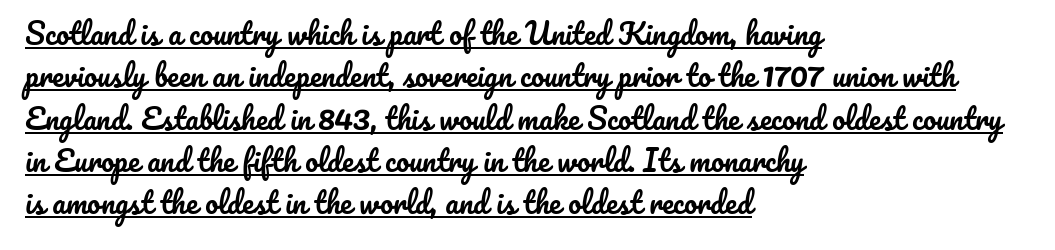
{"width": "normal", "stroke_contrast": "low", "x_height": "small", "monospaced": "no", "underline": "yes", "align": "left", "line_spacing": "normal", "line_spacing_ratio": 1.46, "letter_spacing": "normal", "letter_spacing_em": 0.0, "glyph_px": 29}
